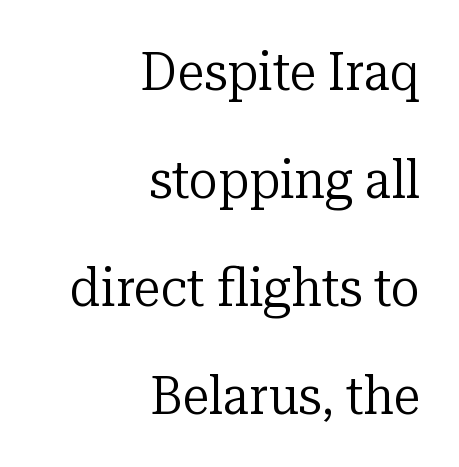
{"serif": "yes", "italic": "no", "bold": "no", "weight": "regular", "width": "normal", "stroke_contrast": "low", "x_height": "medium", "monospaced": "no", "underline": "no", "align": "right", "line_spacing": "loose", "line_spacing_ratio": 2.0, "letter_spacing": "normal", "letter_spacing_em": 0.0, "glyph_px": 54}
